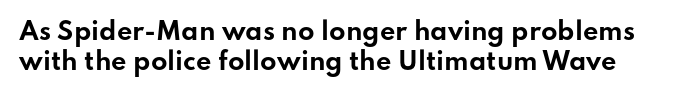
{"italic": "no", "bold": "yes", "underline": "no", "line_spacing": "normal", "line_spacing_ratio": 1.26, "letter_spacing": "normal", "letter_spacing_em": 0.0, "glyph_px": 24}
